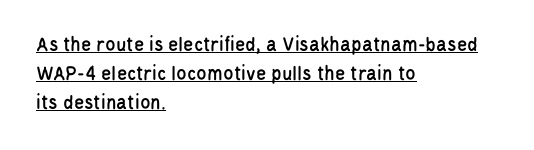
The image shows 21 px text type, upright; set left-aligned, normal line spacing (1.38x), normal letter spacing, underlined.
